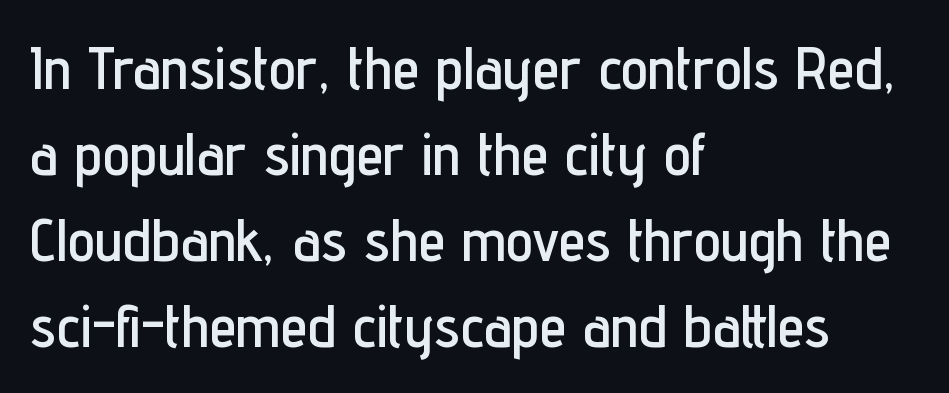
{"serif": "no", "italic": "no", "width": "condensed", "stroke_contrast": "low", "x_height": "medium", "monospaced": "no", "underline": "no", "align": "left", "line_spacing": "normal", "line_spacing_ratio": 1.41, "letter_spacing": "normal", "letter_spacing_em": 0.0, "glyph_px": 61}
